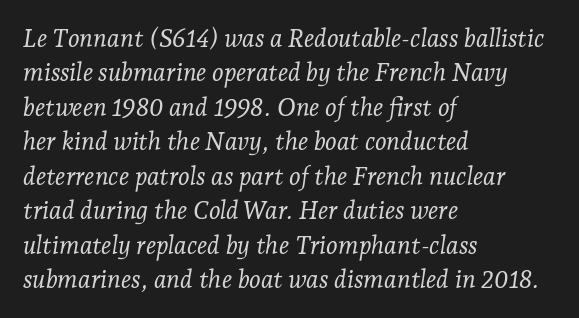
Words appear dense and cohesive because spacing is normal. The whole block is typeset with a tilt. Weight: regular or lighter. The rag falls on the right side of this text block.
